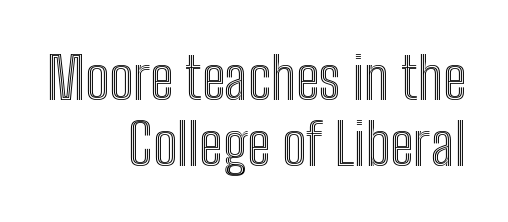
Unlike italic type, these characters show no tilt at all. A typesetter would call this proportional, since set widths differ per character. Honestly, the letter spacing is just normal — you wouldn't notice it. A clean baseline with only descenders dipping below it.
